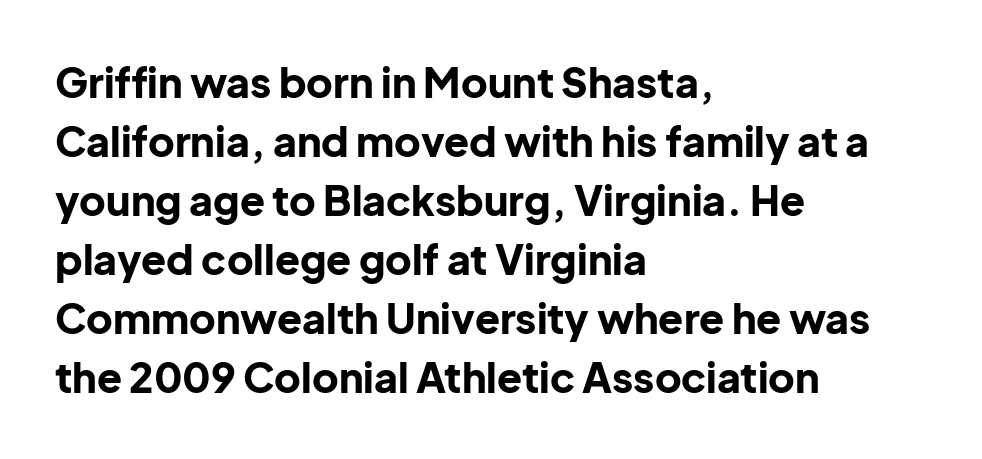
The image shows 41 px bold sans-serif type, upright; set left-aligned, normal line spacing (1.44x), normal letter spacing, not underlined; low stroke contrast and a medium x-height.
